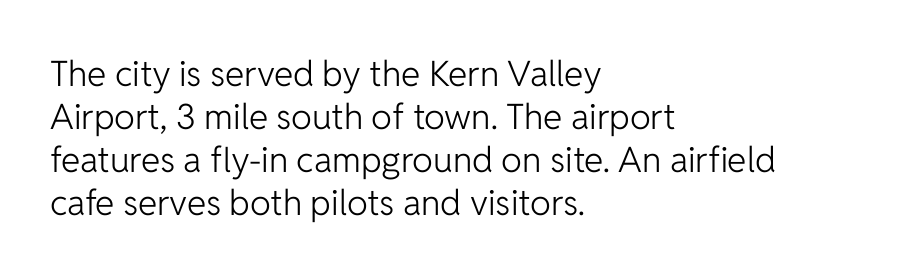
{"serif": "no", "italic": "no", "bold": "no", "weight": "light", "width": "normal", "stroke_contrast": "low", "x_height": "medium", "monospaced": "no", "underline": "no", "align": "left", "line_spacing_ratio": 1.23, "letter_spacing": "normal", "letter_spacing_em": 0.0, "glyph_px": 35}
